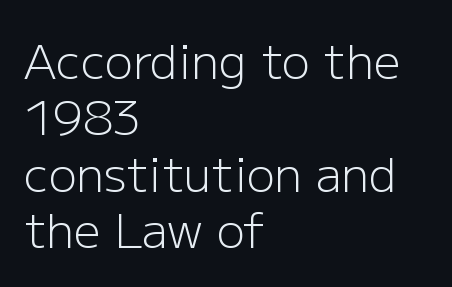
Counters stay open thanks to moderate or lighter strokes. The gap between lines stays unmarked. These lines are rendered in a variable-pitch font. This rendering uses left alignment, leaving the right contour irregular. A typesetter would call this zero additional tracking.
